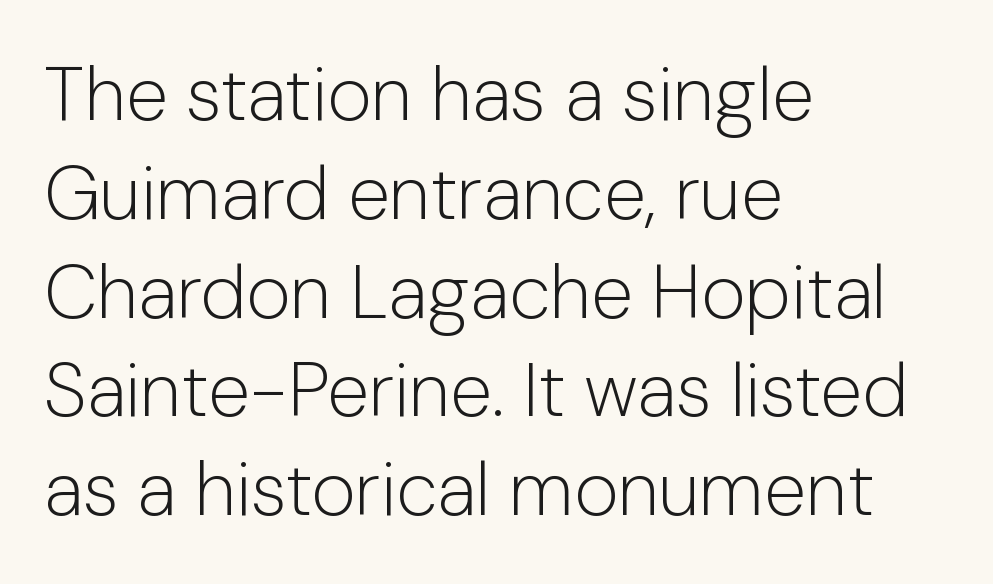
{"serif": "no", "italic": "no", "bold": "no", "weight": "light", "width": "normal", "stroke_contrast": "low", "x_height": "medium", "monospaced": "no", "underline": "no", "align": "left", "line_spacing": "normal", "line_spacing_ratio": 1.3, "letter_spacing": "normal", "letter_spacing_em": 0.0, "glyph_px": 76}
